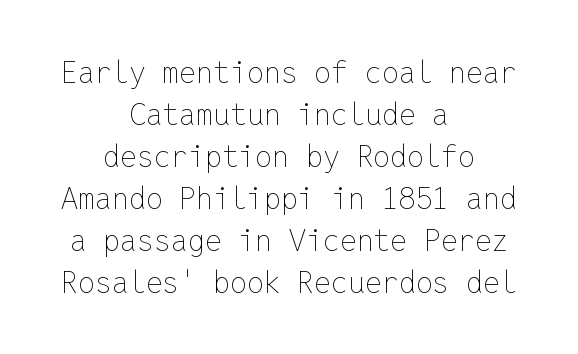
{"italic": "no", "bold": "no", "weight": "thin", "width": "normal", "stroke_contrast": "low", "x_height": "medium", "monospaced": "yes", "underline": "no", "align": "center", "line_spacing": "normal", "line_spacing_ratio": 1.4, "letter_spacing": "normal", "letter_spacing_em": 0.0, "glyph_px": 30}
